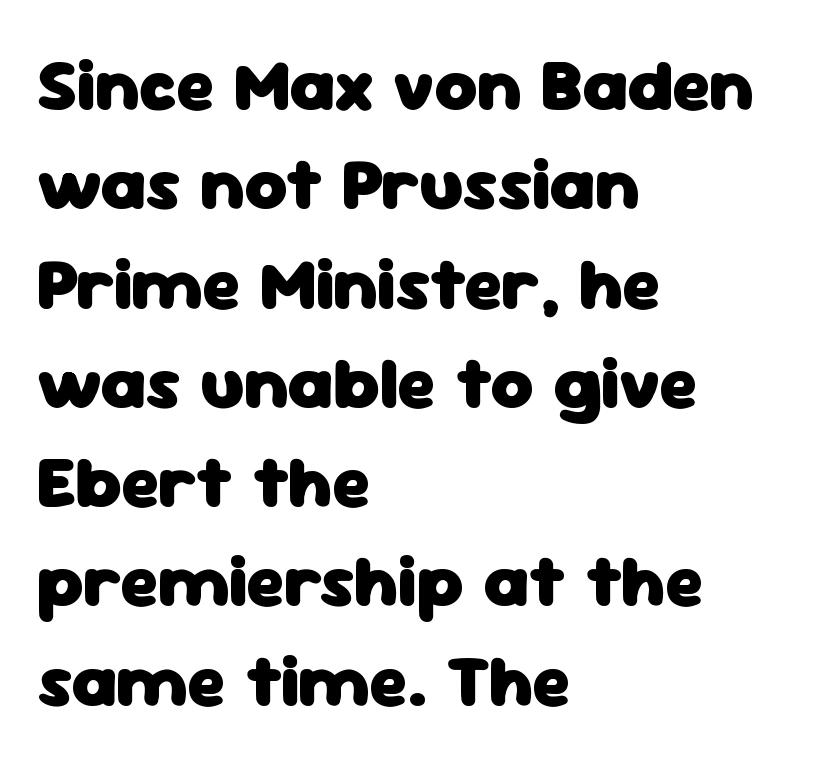
{"serif": "no", "italic": "no", "bold": "yes", "weight": "heavy", "width": "normal", "stroke_contrast": "low", "x_height": "medium", "monospaced": "no", "underline": "no", "align": "left", "line_spacing": "normal", "line_spacing_ratio": 1.36, "letter_spacing": "normal", "letter_spacing_em": 0.0, "glyph_px": 73}
